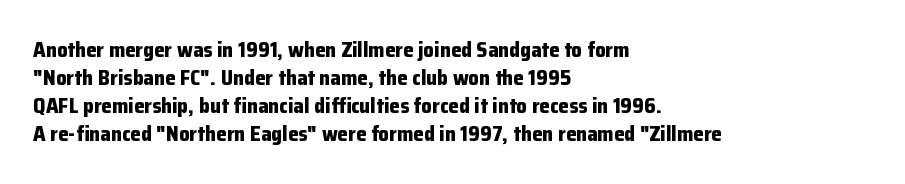
Q: Is the text bold? A: Yes.
Q: Is the text italic (slanted)? A: No, it is upright.
Q: Is the text underlined? A: No.
Q: How is the paragraph aligned? A: Left-aligned.
Q: Is the spacing between letters normal or unusually wide? A: Normal.
Q: Is the spacing between lines tight, normal or loose? A: Normal.
